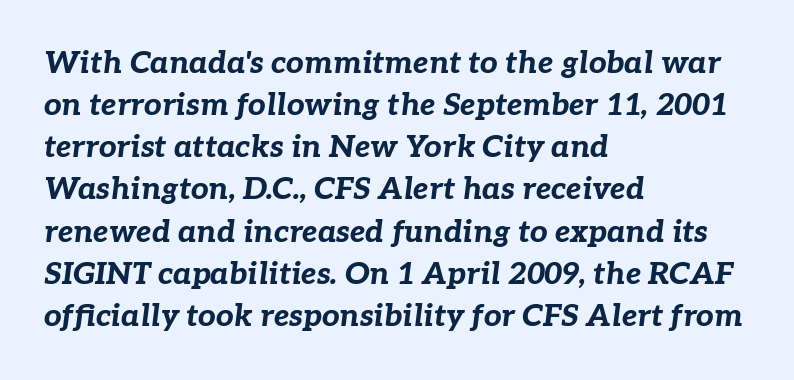
The image shows 31 px bold type, italic (leaning right); set left-aligned, normal line spacing (1.36x), normal letter spacing, not underlined; low stroke contrast and a medium x-height.
